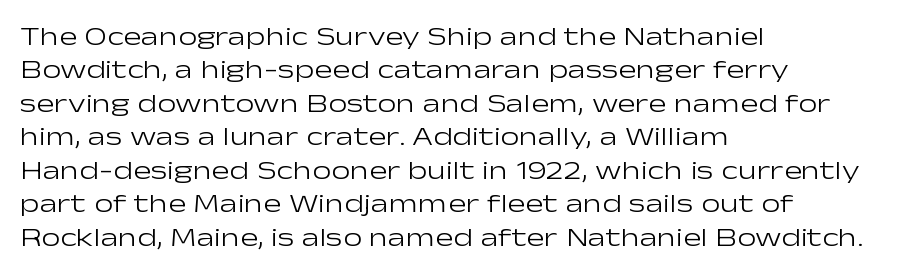
The image shows 27 px text type, upright; set left-aligned, line spacing 1.24x, normal letter spacing, not underlined.
